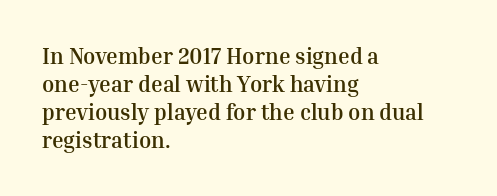
Q: Is the text bold? A: Yes.
Q: Is the text italic (slanted)? A: No, it is upright.
Q: Is the text underlined? A: No.
Q: How is the paragraph aligned? A: Left-aligned.
Q: Is the spacing between letters normal or unusually wide? A: Normal.
Q: Is the spacing between lines tight, normal or loose? A: Normal.
